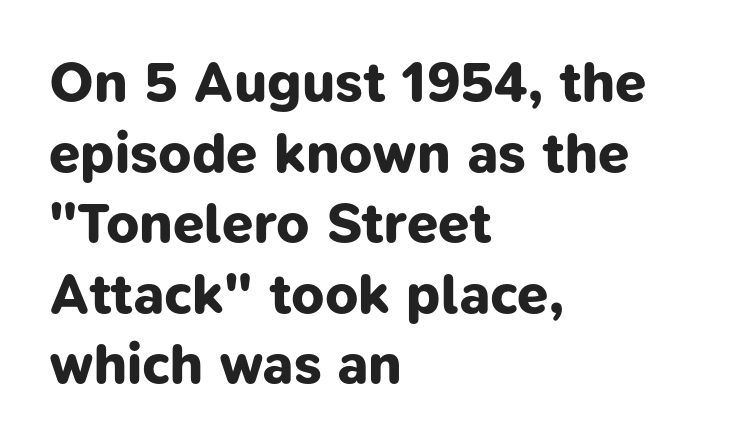
{"serif": "no", "bold": "yes", "weight": "bold", "width": "normal", "stroke_contrast": "low", "x_height": "medium", "monospaced": "no", "underline": "no", "align": "left", "line_spacing": "normal", "line_spacing_ratio": 1.26, "letter_spacing": "normal", "letter_spacing_em": 0.0, "glyph_px": 56}
